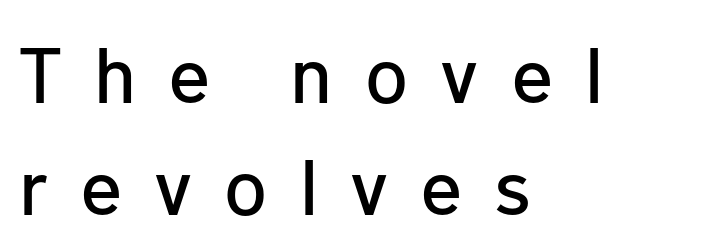
{"serif": "no", "italic": "no", "width": "normal", "stroke_contrast": "low", "x_height": "medium", "monospaced": "no", "underline": "no", "align": "left", "line_spacing": "normal", "line_spacing_ratio": 1.43, "letter_spacing": "wide", "letter_spacing_em": 0.41, "glyph_px": 78}
